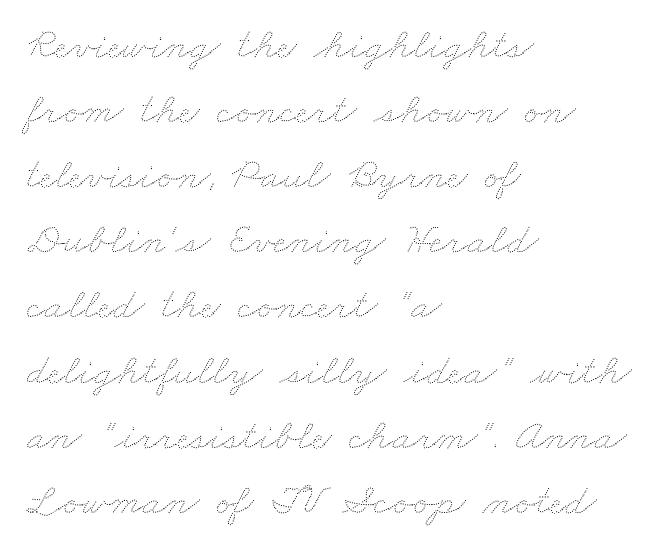
The image shows 44 px thin, wide type; set left-aligned, normal line spacing (1.48x), normal letter spacing, not underlined; medium stroke contrast and a small x-height.
